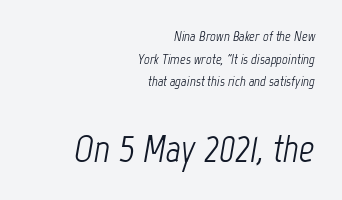
{"italic": "yes", "lean": "right", "slant_degrees": 12, "bold": "no", "weight": "light", "width": "condensed", "stroke_contrast": "low", "x_height": "medium", "monospaced": "no", "underline": "no", "align": "right", "line_spacing": "normal", "line_spacing_ratio": 1.61, "letter_spacing": "normal", "letter_spacing_em": 0.0, "larger_block": "second", "size_ratio": 2.71, "glyph_px": 38}
